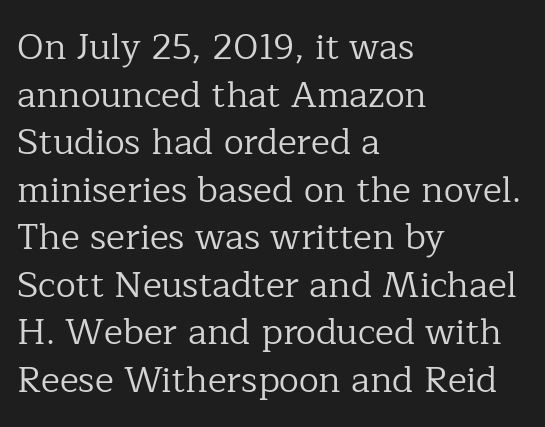
Q: Is the text bold? A: No.
Q: Is the text italic (slanted)? A: No, it is upright.
Q: Is the typeface a serif or a sans-serif typeface? A: Serif.
Q: Is the text underlined? A: No.
Q: How is the paragraph aligned? A: Left-aligned.
Q: Is the spacing between letters normal or unusually wide? A: Normal.
Q: Is the spacing between lines tight, normal or loose? A: Normal.
Q: Width (condensed, normal, or wide)? A: Normal.
Q: Stroke contrast? A: Low.
Q: x-height? A: Medium.
Q: Monospaced? A: No.
